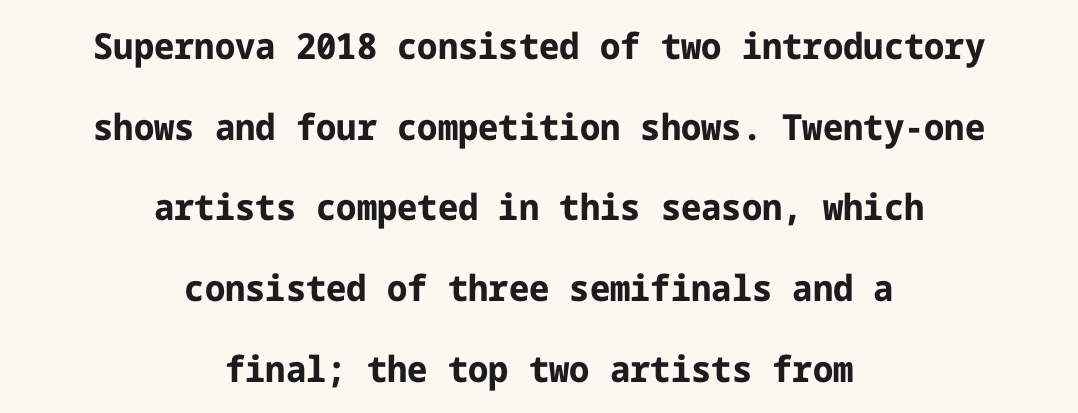
Q: Is the text bold? A: Yes.
Q: Is the text italic (slanted)? A: No, it is upright.
Q: Is the typeface a serif or a sans-serif typeface? A: Sans-serif.
Q: Is the text underlined? A: No.
Q: How is the paragraph aligned? A: Centered.
Q: Is the spacing between letters normal or unusually wide? A: Normal.
Q: Is the spacing between lines tight, normal or loose? A: Loose.
Q: Width (condensed, normal, or wide)? A: Normal.
Q: Stroke contrast? A: Low.
Q: x-height? A: Medium.
